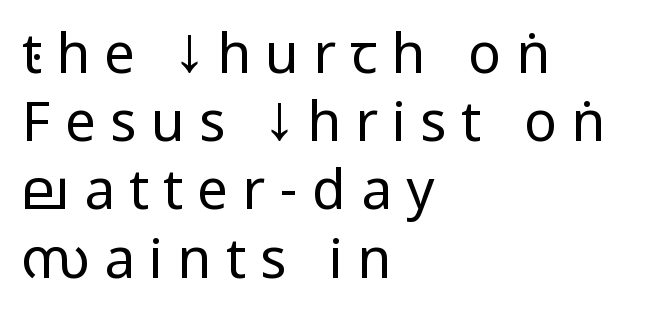
I'd call this a sans setting — the letters go barefoot. Glyph-to-glyph distance is far greater than everyday printed text. This sample is left-justified, so line endings fall wherever the words run out. Quick note: not italic, upright. Honestly, there is no underline to notice here at all. Weight: not bold — regular or lighter.
